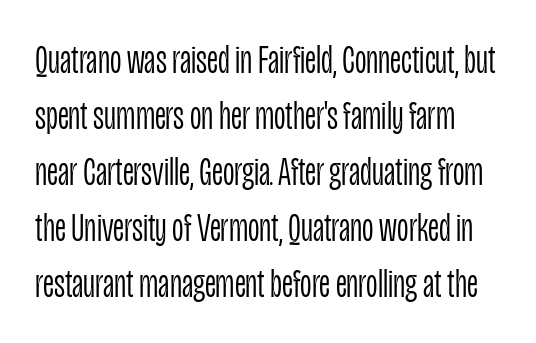
{"serif": "no", "italic": "no", "bold": "no", "weight": "light", "width": "condensed", "stroke_contrast": "low", "x_height": "large", "monospaced": "no", "underline": "no", "line_spacing": "normal", "line_spacing_ratio": 1.4, "letter_spacing": "normal", "letter_spacing_em": 0.0, "glyph_px": 40}
